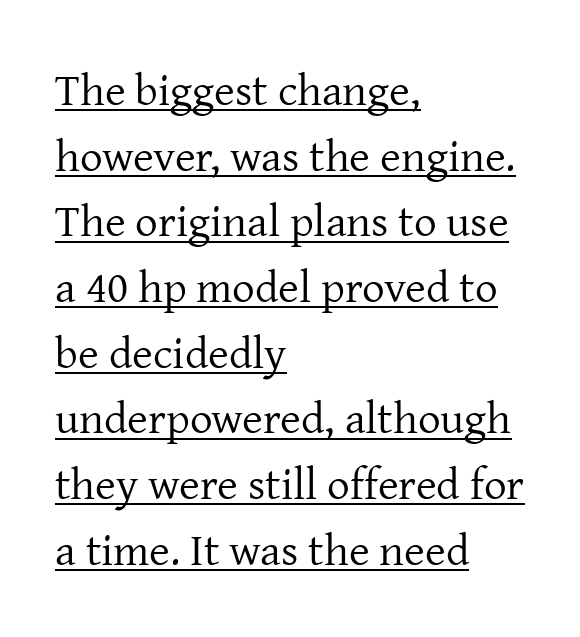
The image shows 45 px regular-weight serif type, upright; set left-aligned, normal line spacing (1.46x), normal letter spacing, underlined; low stroke contrast and a medium x-height.
